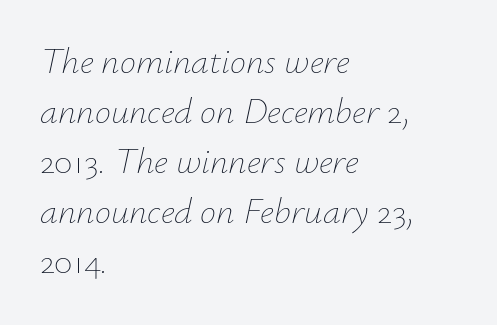
A typesetter would call this proportional, since set widths differ per character. The space between consecutive lines is moderate. Unbolded letterforms with no extra heft. Clear beneath every line of the passage. Emphasis-style slanted type is in use. Teacher's note: observe the even left margin — that is flush-left alignment.
